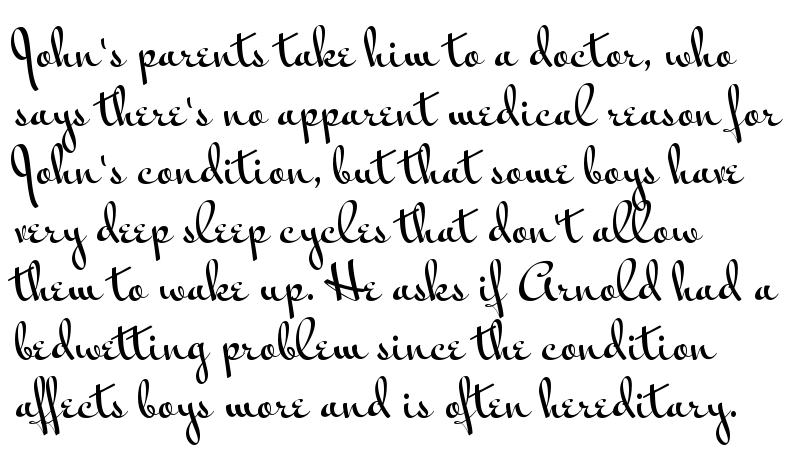
The image shows 48 px wide sans-serif type; set left-aligned, line spacing 1.22x, normal letter spacing, not underlined; medium stroke contrast and a small x-height.
